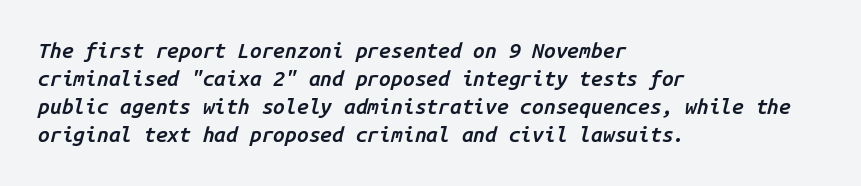
This sample is left-justified, so line endings fall wherever the words run out. Horizontal bands of white between lines are of average thickness. Only glyphs here, with clear space below each row. Is the type slanted? Yes — the strokes lean at a clear angle.
